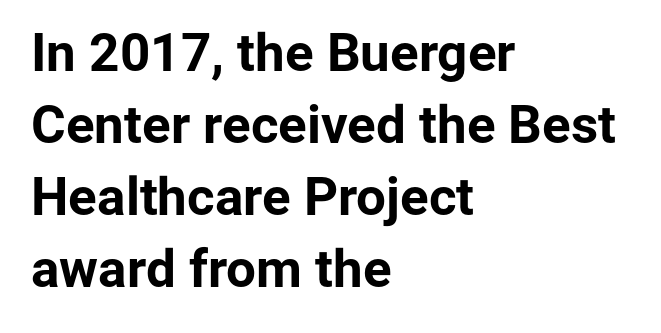
The image shows 53 px bold sans-serif type, upright; set left-aligned, normal line spacing (1.36x), normal letter spacing, not underlined; low stroke contrast and a medium x-height.
